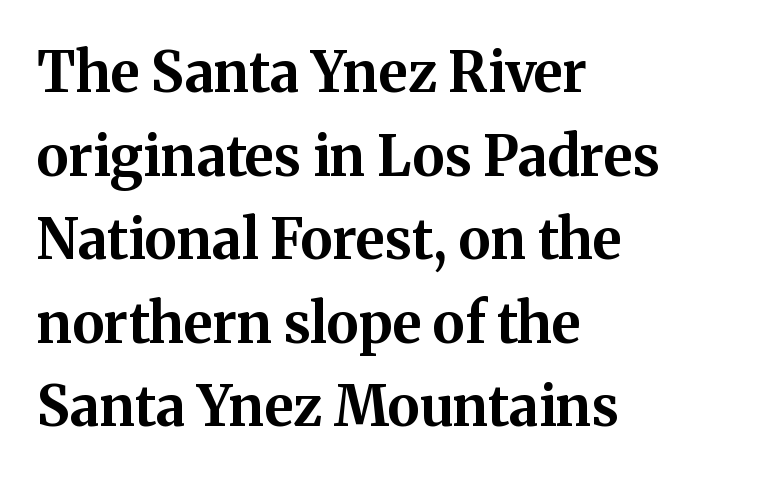
The image shows 55 px bold serif type, upright; set left-aligned, normal line spacing (1.52x), normal letter spacing, not underlined; medium stroke contrast and a medium x-height.
